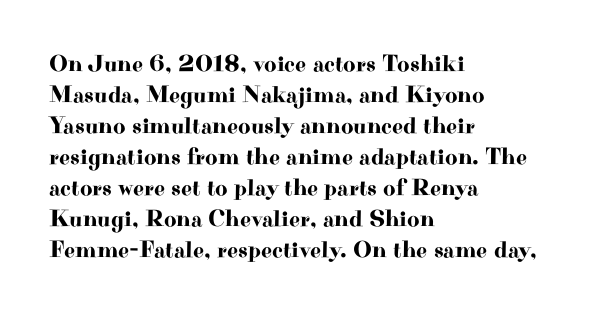
The rag falls on the right side of this text block. How would I describe the line gaps? Plain and ordinary. Ordinary non-slanted type is in use. The gaps between neighbouring characters are ordinary and unremarkable.
